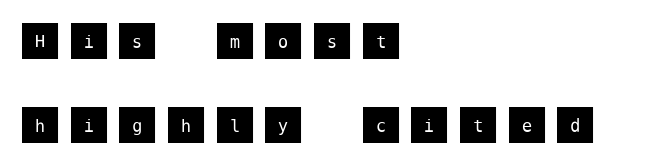
The image shows 41 px sans-serif type, upright; set left-aligned, loose line spacing (2.04x), unusually wide letter spacing (+0.21 em), not underlined; medium stroke contrast and a large x-height.
